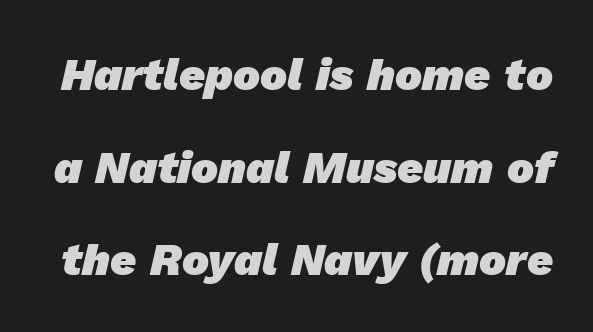
{"serif": "no", "bold": "yes", "weight": "heavy", "width": "normal", "stroke_contrast": "low", "x_height": "medium", "monospaced": "no", "underline": "no", "line_spacing": "loose", "line_spacing_ratio": 2.06, "letter_spacing": "normal", "letter_spacing_em": 0.0, "glyph_px": 45}
